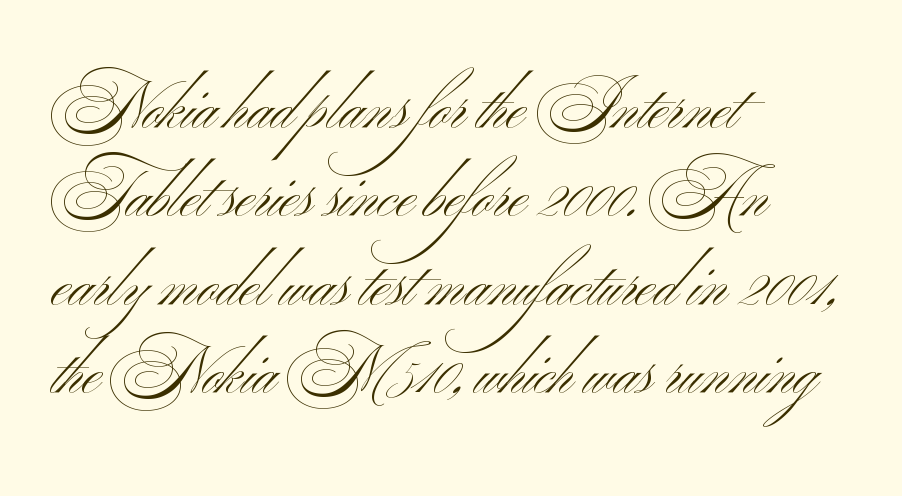
Q: Is the text bold? A: No.
Q: Is the typeface a serif or a sans-serif typeface? A: Sans-serif.
Q: Is the text underlined? A: No.
Q: How is the paragraph aligned? A: Left-aligned.
Q: Is the spacing between letters normal or unusually wide? A: Normal.
Q: Is the spacing between lines tight, normal or loose? A: Normal.
Q: Width (condensed, normal, or wide)? A: Wide.
Q: Stroke contrast? A: Medium.
Q: x-height? A: Small.
Q: Monospaced? A: No.
